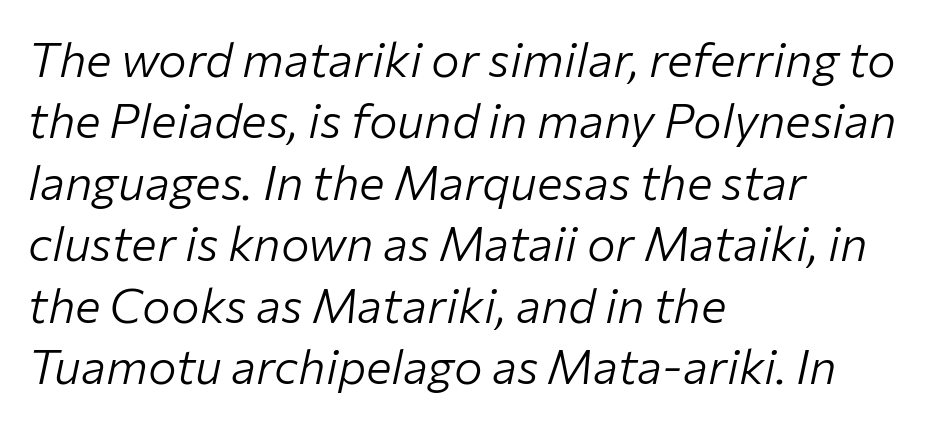
The image shows 48 px light type, italic (leaning right); set left-aligned, normal line spacing (1.28x), normal letter spacing, not underlined; low stroke contrast and a medium x-height.
